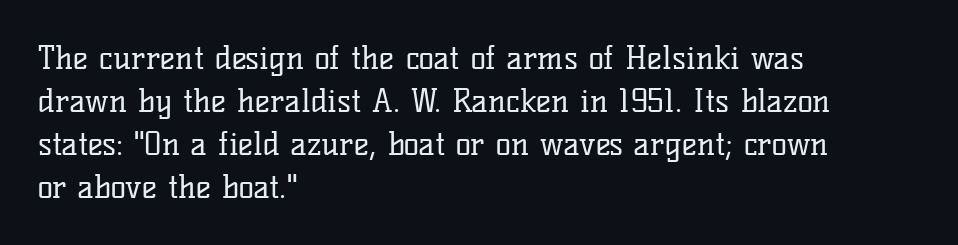
Q: Is the text bold? A: No.
Q: Is the text italic (slanted)? A: No, it is upright.
Q: Is the typeface a serif or a sans-serif typeface? A: Serif.
Q: Is the text underlined? A: No.
Q: How is the paragraph aligned? A: Left-aligned.
Q: Is the spacing between letters normal or unusually wide? A: Normal.
Q: Is the spacing between lines tight, normal or loose? A: Normal.
Q: Width (condensed, normal, or wide)? A: Normal.
Q: Stroke contrast? A: Low.
Q: x-height? A: Medium.
Q: Monospaced? A: No.
